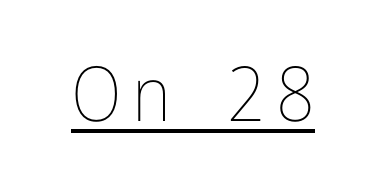
{"italic": "no", "bold": "no", "weight": "thin", "width": "condensed", "stroke_contrast": "low", "x_height": "medium", "monospaced": "no", "underline": "yes", "glyph_px": 76}
